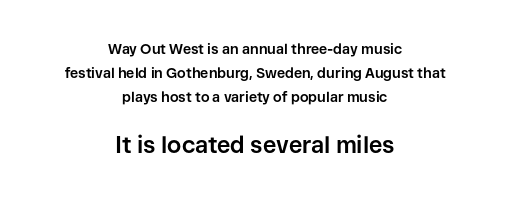
{"italic": "no", "bold": "yes", "underline": "no", "align": "center", "line_spacing_ratio": 1.73, "letter_spacing": "normal", "letter_spacing_em": 0.0, "larger_block": "second", "size_ratio": 1.64, "glyph_px": 23}
